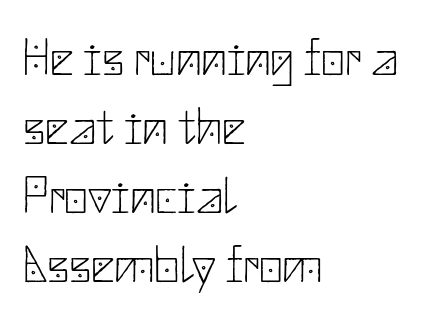
{"serif": "no", "italic": "no", "bold": "no", "weight": "thin", "width": "normal", "stroke_contrast": "low", "x_height": "small", "underline": "no", "align": "left", "line_spacing": "normal", "line_spacing_ratio": 1.33, "letter_spacing": "normal", "letter_spacing_em": 0.0, "glyph_px": 52}
